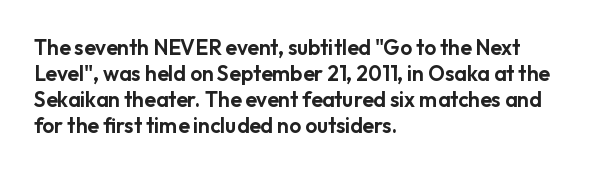
{"italic": "no", "underline": "no", "align": "left", "line_spacing_ratio": 1.24, "letter_spacing": "normal", "letter_spacing_em": 0.0, "glyph_px": 21}
